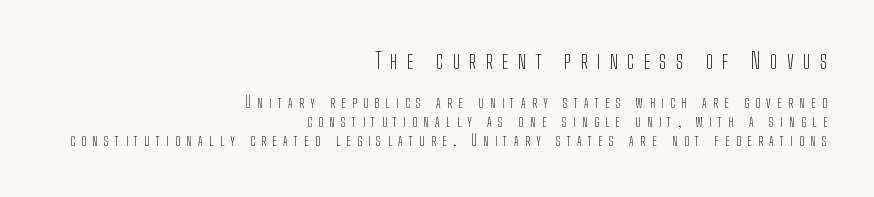
The image shows 22 px text type, upright; set right-aligned, normal line spacing (1.27x), unusually wide letter spacing (+0.42 em), not underlined; the first (top) block is 1.47x larger.
